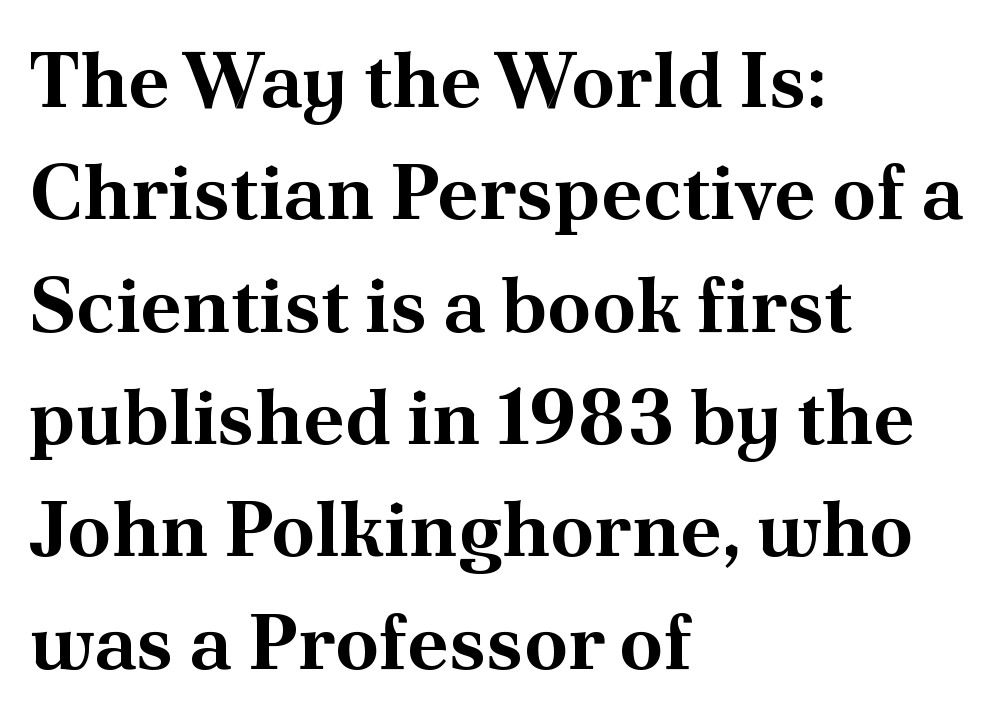
{"serif": "yes", "italic": "no", "bold": "yes", "weight": "bold", "width": "normal", "stroke_contrast": "medium", "x_height": "small", "monospaced": "no", "underline": "no", "align": "left", "line_spacing": "normal", "line_spacing_ratio": 1.44, "letter_spacing": "normal", "letter_spacing_em": 0.0, "glyph_px": 78}
